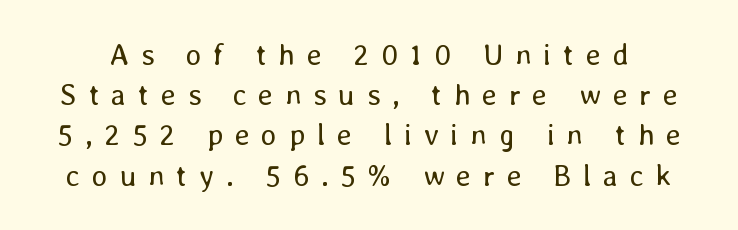
The image shows 30 px regular-weight type, upright; set normal line spacing (1.34x), unusually wide letter spacing (+0.39 em), not underlined; low stroke contrast and a medium x-height.
